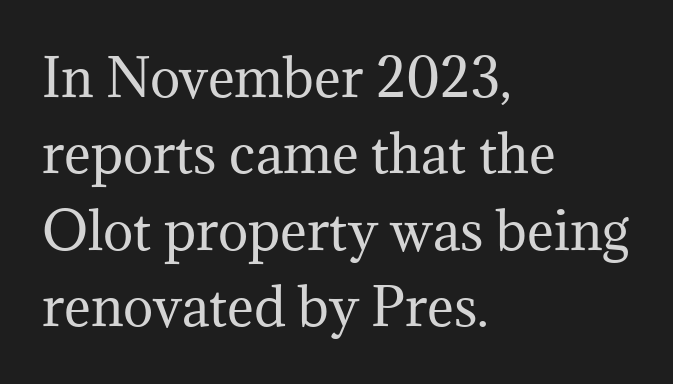
{"serif": "yes", "italic": "no", "bold": "no", "weight": "regular", "width": "normal", "stroke_contrast": "medium", "x_height": "medium", "monospaced": "no", "underline": "no", "align": "left", "line_spacing": "normal", "line_spacing_ratio": 1.5, "letter_spacing": "normal", "letter_spacing_em": 0.0, "glyph_px": 51}
